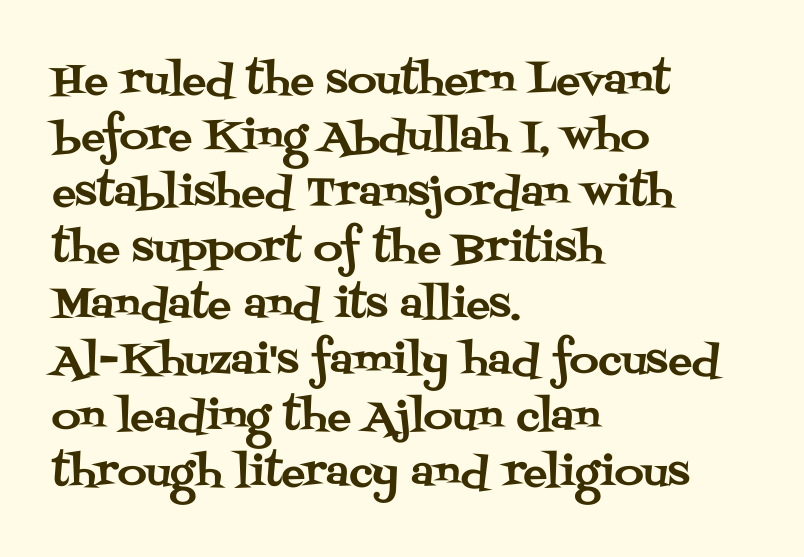
The letters advance in unequal steps, a hallmark of proportional type. All the whitespace from short lines collects on the right. Each new line begins a customary step beneath the previous one. The space directly below the letters is spotless.
